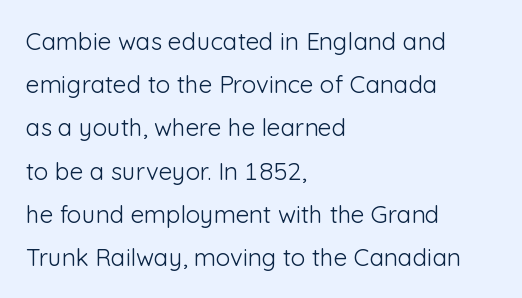
{"italic": "no", "bold": "no", "underline": "no", "align": "left", "line_spacing_ratio": 1.8, "letter_spacing": "normal", "letter_spacing_em": 0.0, "glyph_px": 24}
